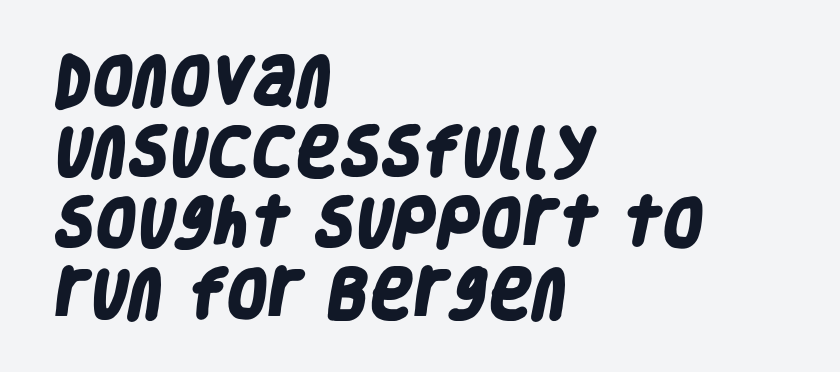
Tracking here is standard; glyphs follow each other at the usual distance. This sample has the flowing, uneven cadence of proportional lettering. Rule under the text: the space is simply empty. The font family rendered here belongs to the sans-serif group. A dark, heavy texture on the line: the type is bold.
